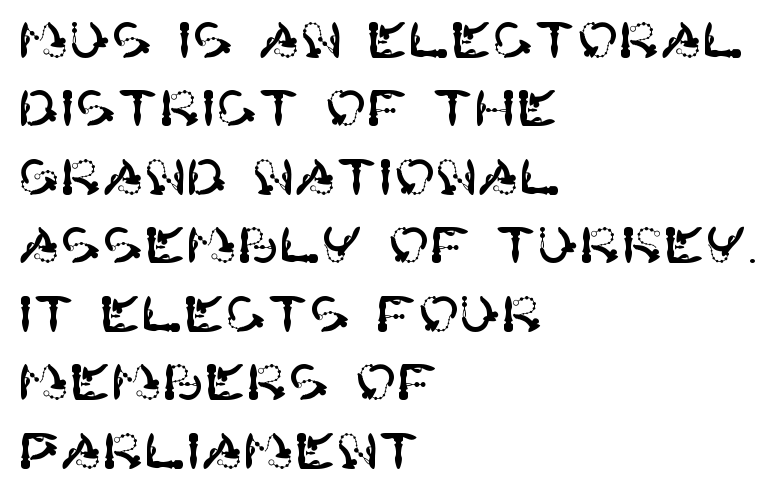
Q: Is the text italic (slanted)? A: No, it is upright.
Q: Is the typeface a serif or a sans-serif typeface? A: Sans-serif.
Q: Is the text underlined? A: No.
Q: How is the paragraph aligned? A: Left-aligned.
Q: Is the spacing between letters normal or unusually wide? A: Normal.
Q: Is the spacing between lines tight, normal or loose? A: Normal.
Q: Width (condensed, normal, or wide)? A: Normal.
Q: Stroke contrast? A: High.
Q: x-height? A: Large.
